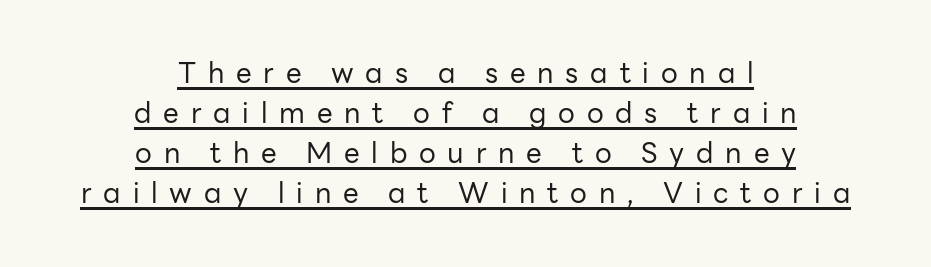
{"serif": "no", "italic": "no", "bold": "no", "weight": "regular", "width": "normal", "stroke_contrast": "low", "x_height": "medium", "monospaced": "no", "underline": "yes", "align": "center", "line_spacing": "normal", "line_spacing_ratio": 1.43, "letter_spacing": "wide", "letter_spacing_em": 0.42, "glyph_px": 28}
